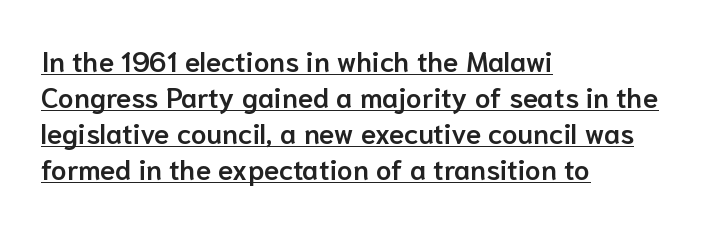
Nobody touched the tracking dial on this one. Leftover space on each line is placed entirely after the last word. Type style note: lacks serifs. Each letter keeps its own natural width here, so spacing adapts to shape. A rule runs beneath these lines of type. Leading matches the norm, producing a regular column.
